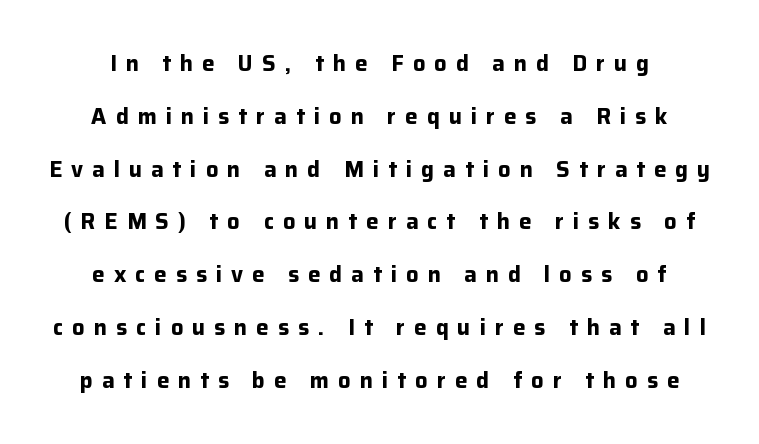
Q: Is the text bold? A: Yes.
Q: Is the text italic (slanted)? A: No, it is upright.
Q: Is the text underlined? A: No.
Q: Is the spacing between letters normal or unusually wide? A: Unusually wide.
Q: Is the spacing between lines tight, normal or loose? A: Loose.
